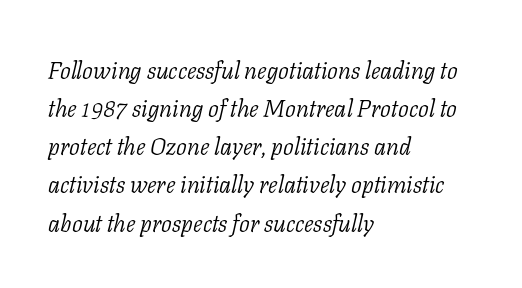
Q: Is the text bold? A: No.
Q: Is the text italic (slanted)? A: Yes, it leans right by about 11 degrees.
Q: Is the text underlined? A: No.
Q: How is the paragraph aligned? A: Left-aligned.
Q: Is the spacing between letters normal or unusually wide? A: Normal.
Q: Is the spacing between lines tight, normal or loose? A: Normal.
